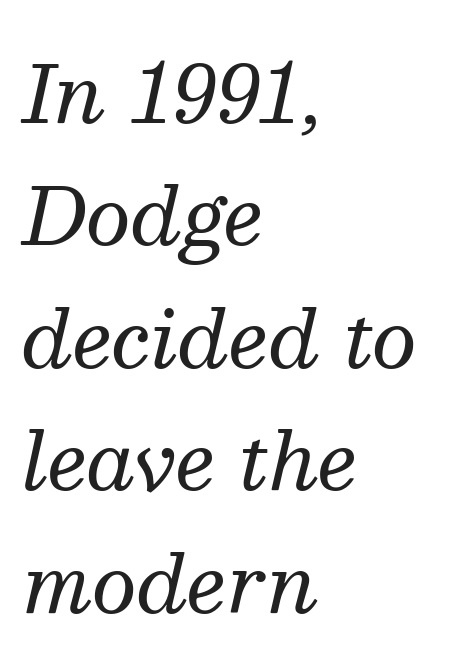
The image shows 79 px regular-weight serif type, italic (leaning right); set left-aligned, normal line spacing (1.55x), normal letter spacing, not underlined; medium stroke contrast and a medium x-height.
